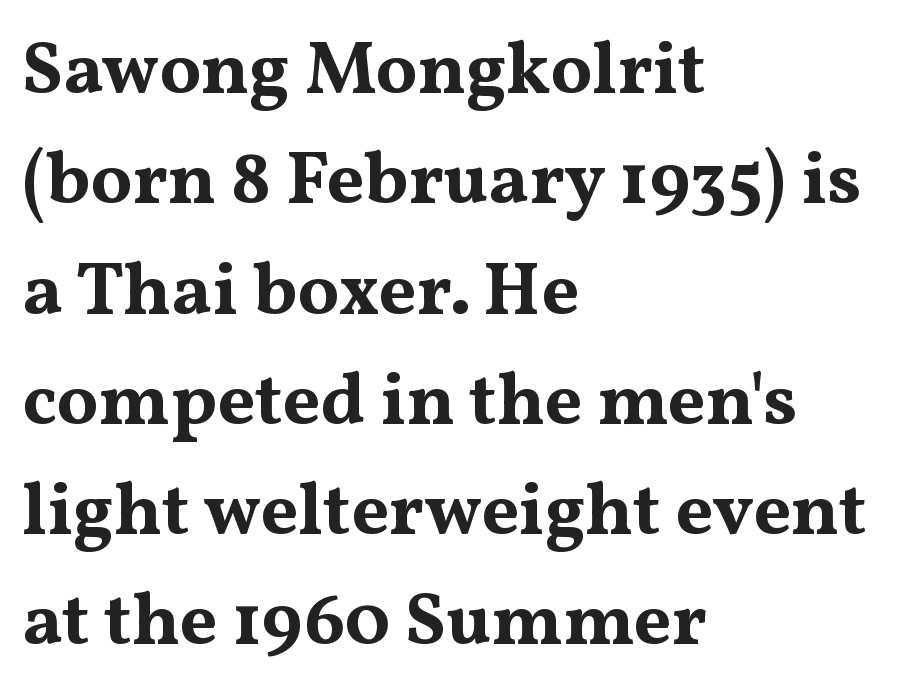
{"serif": "yes", "italic": "no", "bold": "yes", "weight": "bold", "width": "wide", "stroke_contrast": "medium", "x_height": "medium", "monospaced": "no", "underline": "no", "align": "left", "line_spacing": "normal", "line_spacing_ratio": 1.49, "letter_spacing": "normal", "letter_spacing_em": 0.0, "glyph_px": 74}
